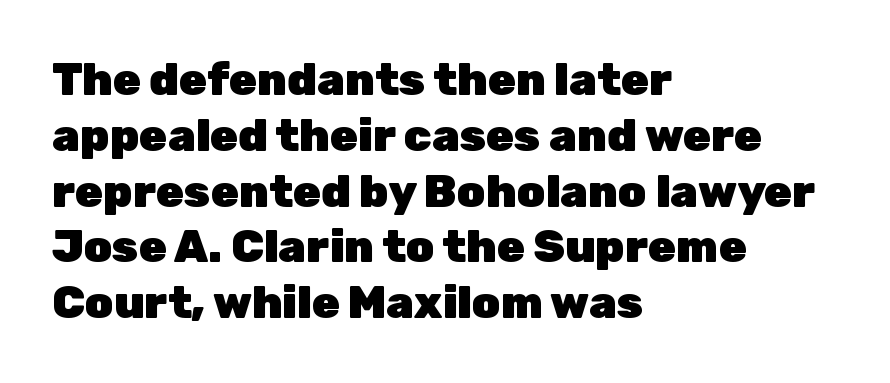
Strokes here are thick enough to call this a true bold. The typography opts for an upright posture over an oblique one. Is this a fixed-width face? No — the glyphs have proportional, varying widths. The space directly below the letters is spotless. Casual observation: everything's shoved over to the left. These lines are composed in type without serifs.
